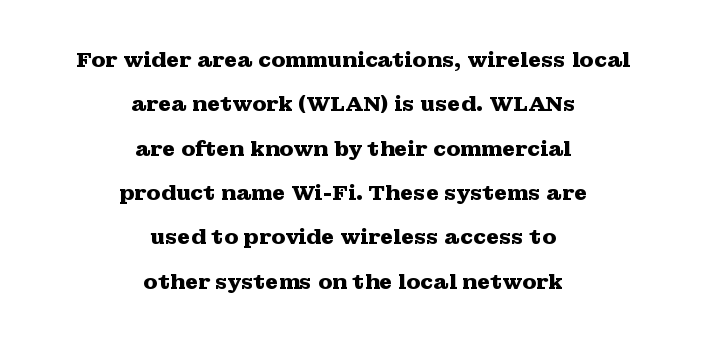
{"italic": "no", "bold": "yes", "underline": "no", "align": "center", "line_spacing": "loose", "line_spacing_ratio": 2.11, "letter_spacing": "normal", "letter_spacing_em": 0.0, "glyph_px": 21}
